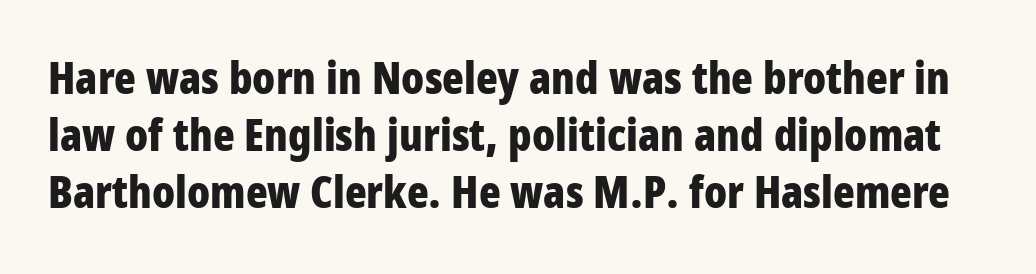
Q: Is the text bold? A: Yes.
Q: Is the text italic (slanted)? A: No, it is upright.
Q: Is the typeface a serif or a sans-serif typeface? A: Sans-serif.
Q: Is the text underlined? A: No.
Q: Is the spacing between letters normal or unusually wide? A: Normal.
Q: Is the spacing between lines tight, normal or loose? A: Normal.
Q: Width (condensed, normal, or wide)? A: Condensed.
Q: Stroke contrast? A: Low.
Q: x-height? A: Large.
Q: Monospaced? A: No.
